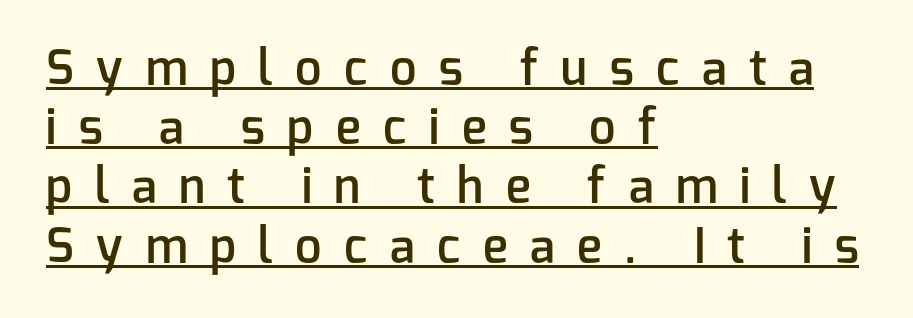
The image shows 47 px semibold sans-serif type, upright; set left-aligned, normal line spacing (1.26x), unusually wide letter spacing (+0.48 em), underlined; low stroke contrast and a medium x-height.
